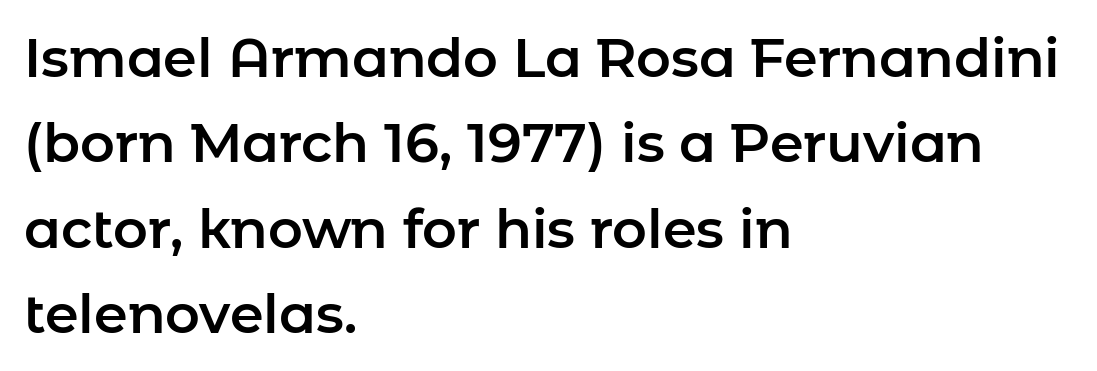
Normally led — the rows are evenly, conventionally spaced. The foot of each line stays bare and open. Looks like regular typesetting: each glyph gets only the width it needs. The specimen reads as upright at a glance.
